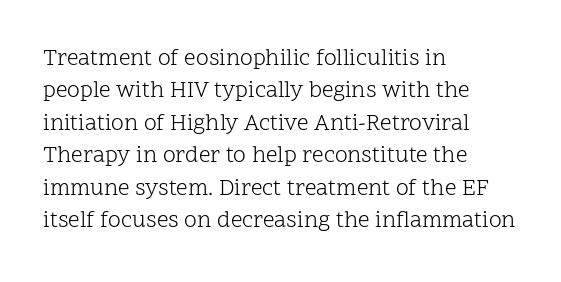
Q: Is the text bold? A: No.
Q: Is the text italic (slanted)? A: No, it is upright.
Q: Is the text underlined? A: No.
Q: How is the paragraph aligned? A: Left-aligned.
Q: Is the spacing between letters normal or unusually wide? A: Normal.
Q: Is the spacing between lines tight, normal or loose? A: Normal.
